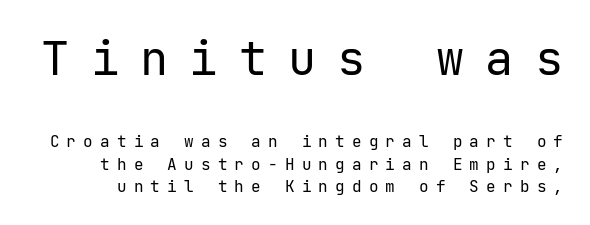
{"serif": "no", "italic": "no", "bold": "no", "weight": "regular", "width": "normal", "stroke_contrast": "low", "x_height": "medium", "underline": "no", "line_spacing": "normal", "line_spacing_ratio": 1.4, "letter_spacing": "wide", "letter_spacing_em": 0.45, "larger_block": "first", "size_ratio": 2.94, "glyph_px": 47}
